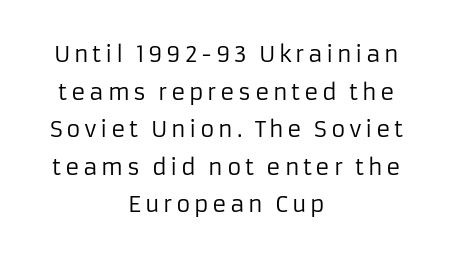
Q: Is the text bold? A: No.
Q: Is the text italic (slanted)? A: No, it is upright.
Q: Is the text underlined? A: No.
Q: How is the paragraph aligned? A: Centered.
